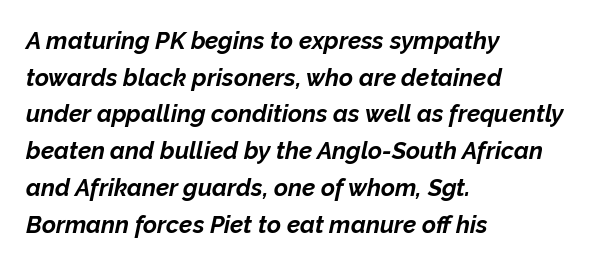
The passage shown leans; its letterforms are oblique. A student would call this left alignment; a typographer would say flush left, rag right. The type is set solid horizontally, with unmodified tracking. Notice how descenders clear the ascenders below comfortably — that's standard leading. Anything drawn beneath the words? Only blank space. Students, this is bold: see how much ink each stroke carries.
